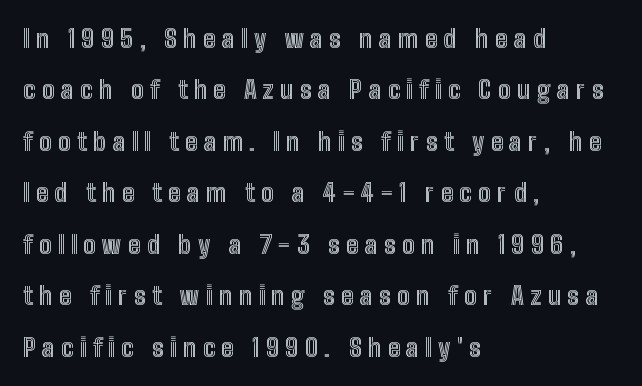
Posture: upright roman. This sample uses expanded letter spacing, leaving extra air between glyphs. This block would shrink considerably if given ordinary leading; it's expanded now. The specimen omits any rule beneath the text block's lines.
